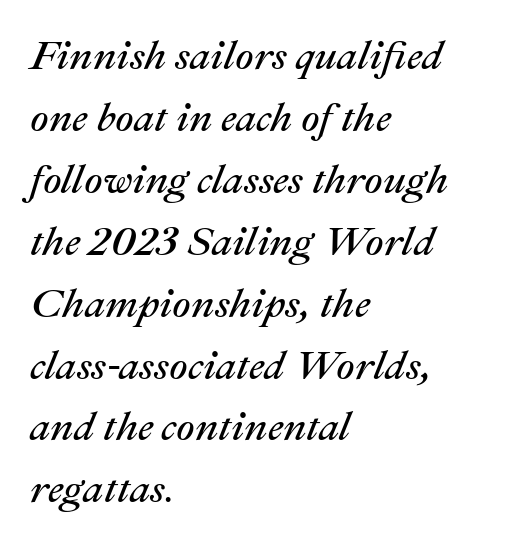
The image shows 41 px regular-weight type, italic (leaning right); set left-aligned, normal line spacing (1.51x), normal letter spacing, not underlined; medium stroke contrast and a medium x-height.
